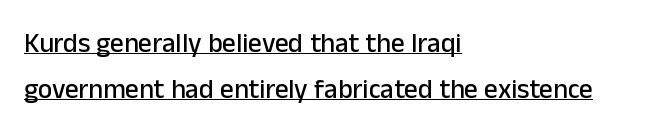
Q: Is the text italic (slanted)? A: No, it is upright.
Q: Is the text underlined? A: Yes.
Q: How is the paragraph aligned? A: Left-aligned.
Q: Is the spacing between letters normal or unusually wide? A: Normal.
Q: Is the spacing between lines tight, normal or loose? A: Normal.
